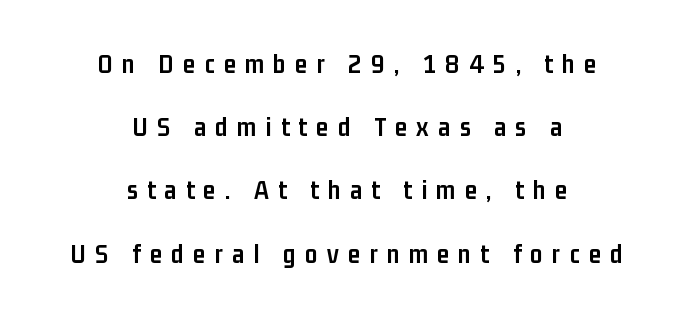
The image shows 27 px bold type, upright; set centered, loose line spacing (2.34x), unusually wide letter spacing (+0.35 em), not underlined.
